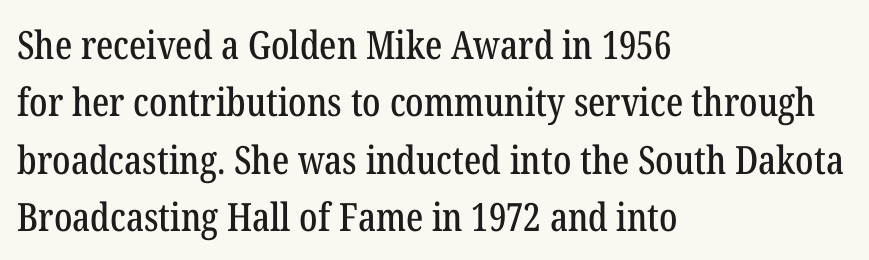
Q: Is the text italic (slanted)? A: No, it is upright.
Q: Is the typeface a serif or a sans-serif typeface? A: Serif.
Q: Is the text underlined? A: No.
Q: How is the paragraph aligned? A: Left-aligned.
Q: Is the spacing between letters normal or unusually wide? A: Normal.
Q: Is the spacing between lines tight, normal or loose? A: Normal.
Q: Width (condensed, normal, or wide)? A: Condensed.
Q: Stroke contrast? A: Low.
Q: x-height? A: Medium.
Q: Monospaced? A: No.
